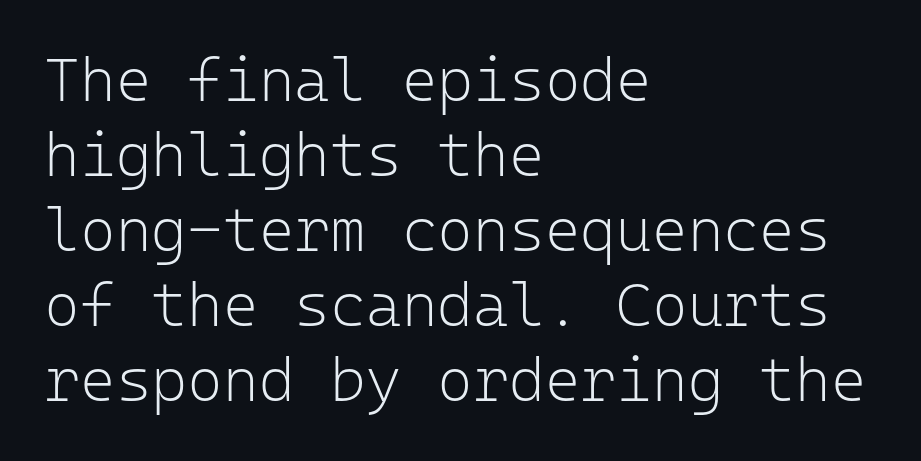
The strokes carry an ordinary text weight at most. Horizontal alignment here is leftward, the default for most running prose. Only glyphs here, with clear space below each row. The face used here is monospaced, like something from a code editor. Students, note that the glyphs here touch the page at normal intervals. Are there feet on the stems? There aren't — it's a sans.
